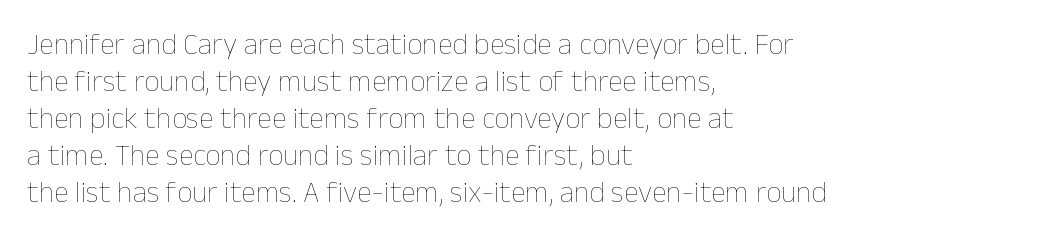
Only glyphs here, with clear space below each row. Here the glyphs are tracked normally, forming tight word shapes. Nope, not italic — everything's standing straight. Teacher's note: observe the even left margin — that is flush-left alignment.
